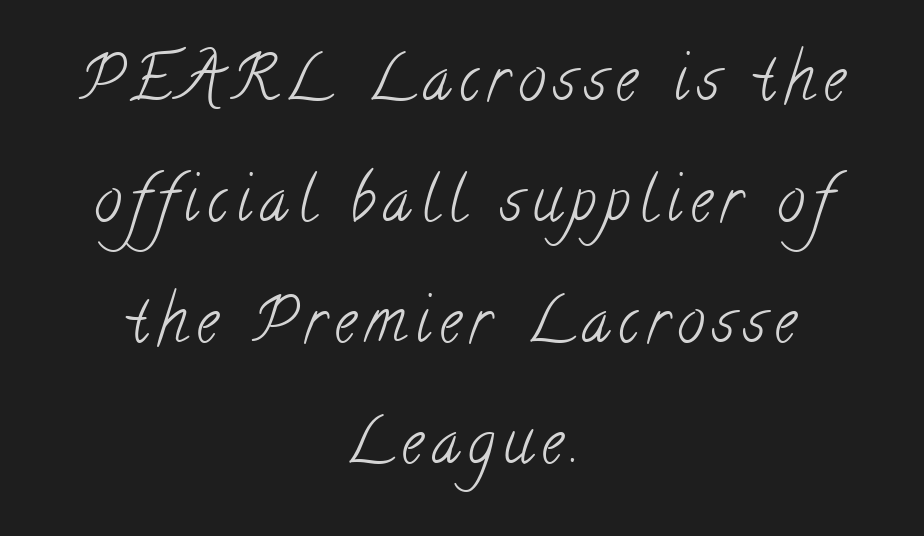
{"serif": "yes", "bold": "no", "weight": "light", "width": "condensed", "stroke_contrast": "low", "x_height": "small", "monospaced": "no", "underline": "no", "align": "center", "line_spacing": "loose", "line_spacing_ratio": 1.95, "glyph_px": 62}
